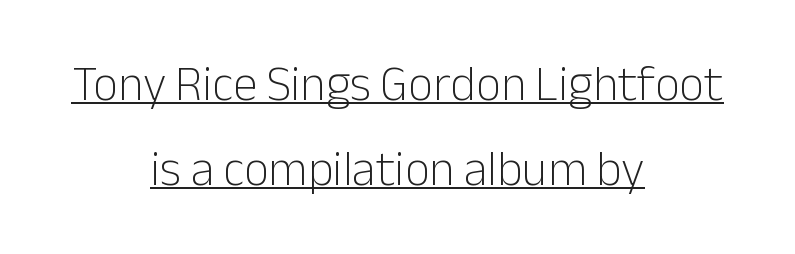
Q: Is the text bold? A: No.
Q: Is the text italic (slanted)? A: No, it is upright.
Q: Is the typeface a serif or a sans-serif typeface? A: Sans-serif.
Q: Is the text underlined? A: Yes.
Q: How is the paragraph aligned? A: Centered.
Q: Is the spacing between letters normal or unusually wide? A: Normal.
Q: Width (condensed, normal, or wide)? A: Normal.
Q: Stroke contrast? A: Low.
Q: x-height? A: Medium.
Q: Monospaced? A: No.
